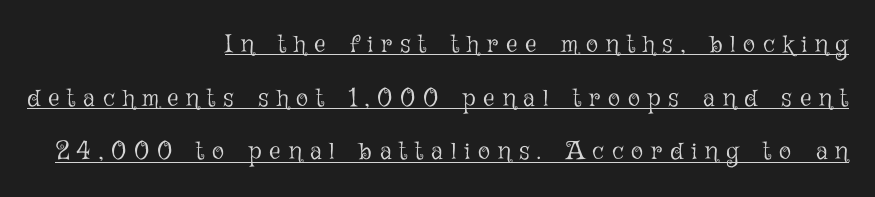
Q: Is the text bold? A: No.
Q: Is the text italic (slanted)? A: No, it is upright.
Q: Is the text underlined? A: Yes.
Q: How is the paragraph aligned? A: Right-aligned.
Q: Is the spacing between letters normal or unusually wide? A: Unusually wide.
Q: Is the spacing between lines tight, normal or loose? A: Loose.
